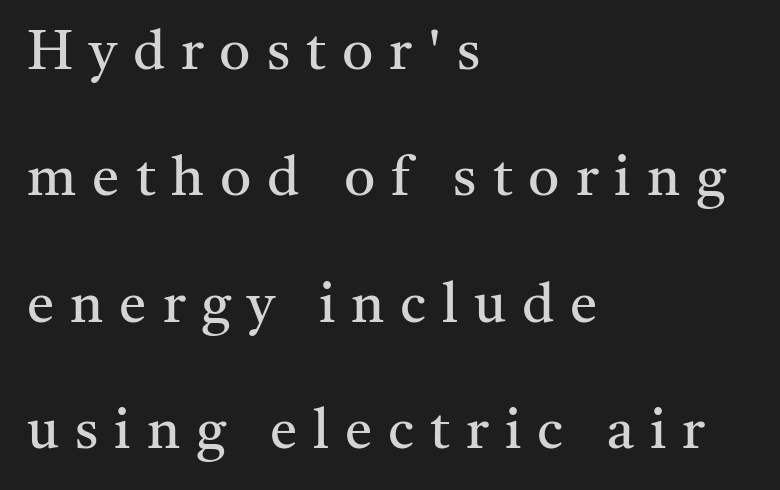
{"serif": "yes", "italic": "no", "bold": "no", "weight": "regular", "width": "normal", "stroke_contrast": "medium", "x_height": "medium", "monospaced": "no", "underline": "no", "align": "left", "line_spacing": "loose", "line_spacing_ratio": 2.3, "letter_spacing": "wide", "letter_spacing_em": 0.29, "glyph_px": 55}
